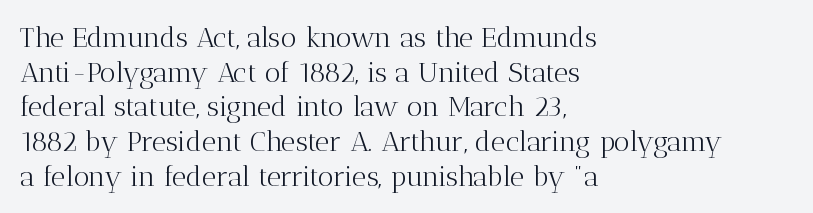
Q: Is the text bold? A: No.
Q: Is the text italic (slanted)? A: No, it is upright.
Q: Is the typeface a serif or a sans-serif typeface? A: Serif.
Q: Is the text underlined? A: No.
Q: How is the paragraph aligned? A: Left-aligned.
Q: Is the spacing between letters normal or unusually wide? A: Normal.
Q: Width (condensed, normal, or wide)? A: Normal.
Q: Stroke contrast? A: Medium.
Q: x-height? A: Medium.
Q: Monospaced? A: No.
